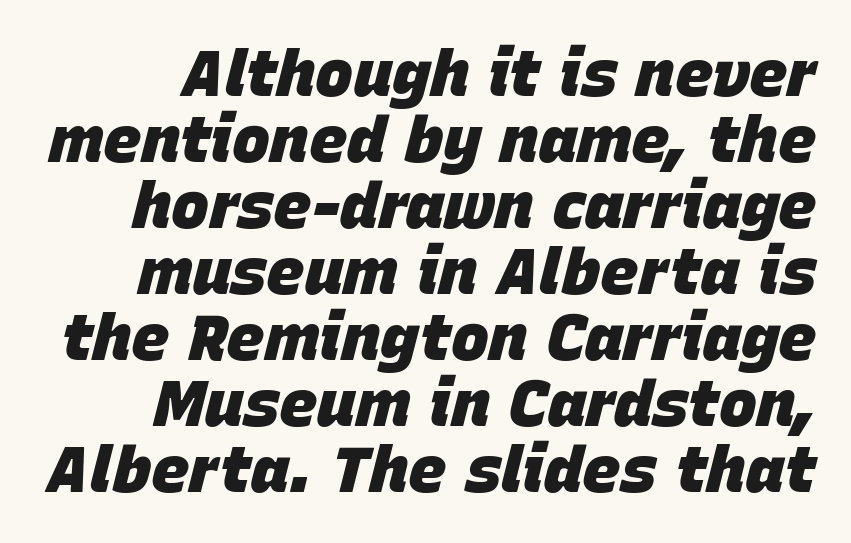
{"italic": "yes", "lean": "right", "slant_degrees": 15, "bold": "yes", "weight": "heavy", "width": "normal", "stroke_contrast": "low", "x_height": "large", "monospaced": "no", "underline": "no", "align": "right", "line_spacing": "tight", "line_spacing_ratio": 1.03, "letter_spacing": "normal", "letter_spacing_em": 0.0, "glyph_px": 64}
